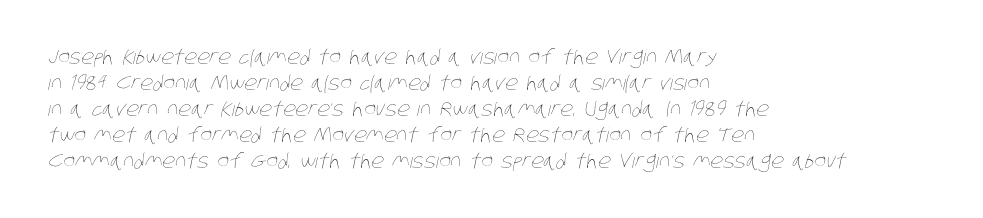
{"bold": "no", "underline": "no", "align": "left", "line_spacing": "normal", "line_spacing_ratio": 1.3, "letter_spacing": "normal", "letter_spacing_em": 0.0, "glyph_px": 20}
